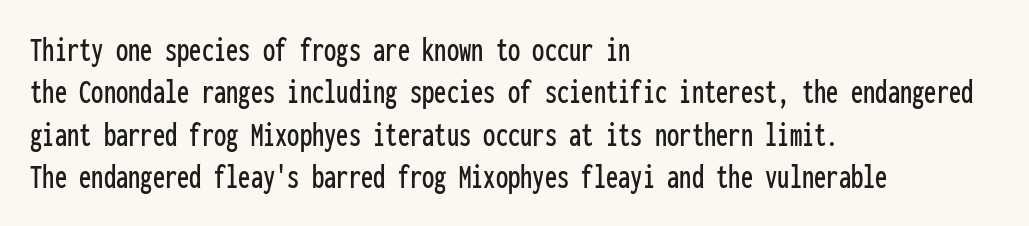
The image shows 35 px condensed sans-serif type, upright, monospaced; set left-aligned, line spacing 1.21x, normal letter spacing, not underlined; low stroke contrast and a medium x-height.
